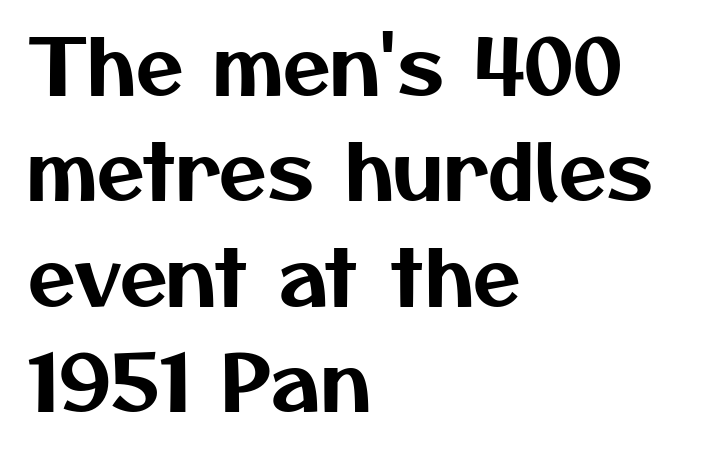
Q: Is the typeface a serif or a sans-serif typeface? A: Sans-serif.
Q: Is the text underlined? A: No.
Q: How is the paragraph aligned? A: Left-aligned.
Q: Is the spacing between letters normal or unusually wide? A: Normal.
Q: Is the spacing between lines tight, normal or loose? A: Normal.
Q: Width (condensed, normal, or wide)? A: Normal.
Q: Stroke contrast? A: Medium.
Q: x-height? A: Medium.
Q: Monospaced? A: No.
